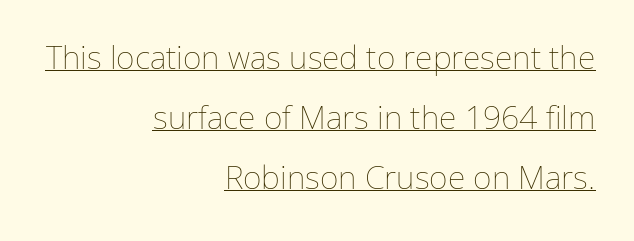
Q: Is the text bold? A: No.
Q: Is the text italic (slanted)? A: No, it is upright.
Q: Is the text underlined? A: Yes.
Q: How is the paragraph aligned? A: Right-aligned.
Q: Is the spacing between letters normal or unusually wide? A: Normal.
Q: Width (condensed, normal, or wide)? A: Normal.
Q: Stroke contrast? A: Low.
Q: x-height? A: Medium.
Q: Monospaced? A: No.
